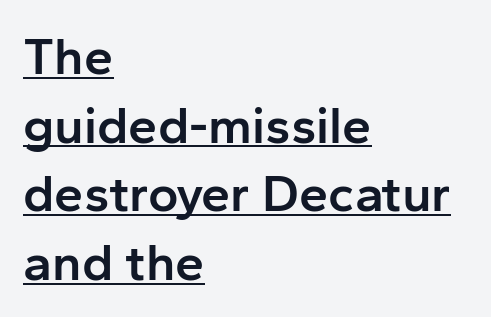
{"serif": "no", "italic": "no", "bold": "semi", "weight": "semibold", "width": "normal", "stroke_contrast": "low", "x_height": "medium", "monospaced": "no", "underline": "yes", "align": "left", "line_spacing": "normal", "line_spacing_ratio": 1.32, "letter_spacing": "normal", "letter_spacing_em": 0.0, "glyph_px": 52}
